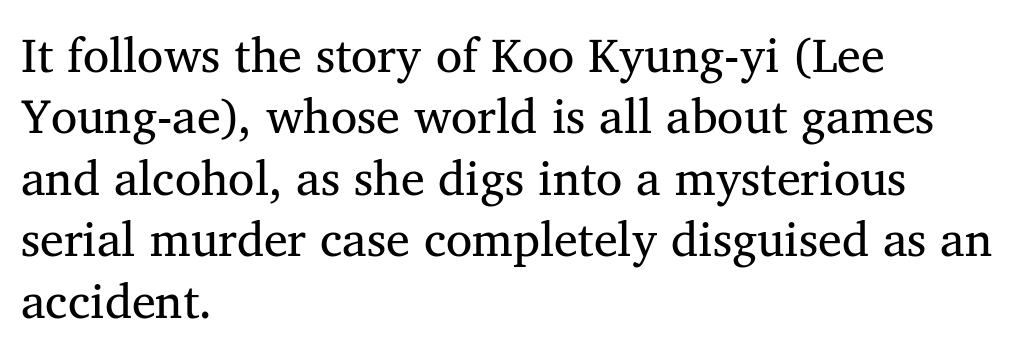
Q: Is the text bold? A: No.
Q: Is the text italic (slanted)? A: No, it is upright.
Q: Is the typeface a serif or a sans-serif typeface? A: Serif.
Q: Is the text underlined? A: No.
Q: How is the paragraph aligned? A: Left-aligned.
Q: Is the spacing between letters normal or unusually wide? A: Normal.
Q: Is the spacing between lines tight, normal or loose? A: Normal.
Q: Width (condensed, normal, or wide)? A: Normal.
Q: Stroke contrast? A: Medium.
Q: x-height? A: Medium.
Q: Monospaced? A: No.
